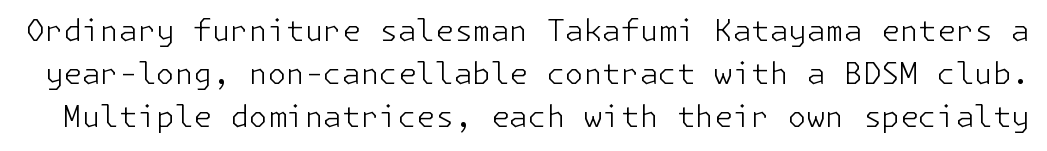
{"serif": "no", "italic": "no", "bold": "no", "weight": "light", "width": "normal", "stroke_contrast": "low", "x_height": "medium", "underline": "no", "line_spacing": "normal", "line_spacing_ratio": 1.43, "letter_spacing": "normal", "letter_spacing_em": 0.0, "glyph_px": 30}
